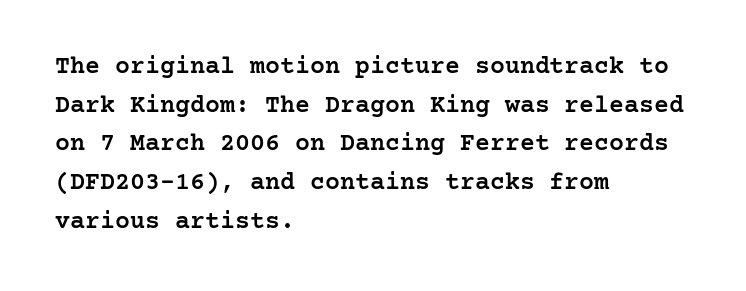
The image shows 25 px text type, upright; set left-aligned, normal line spacing (1.55x), normal letter spacing, not underlined.
